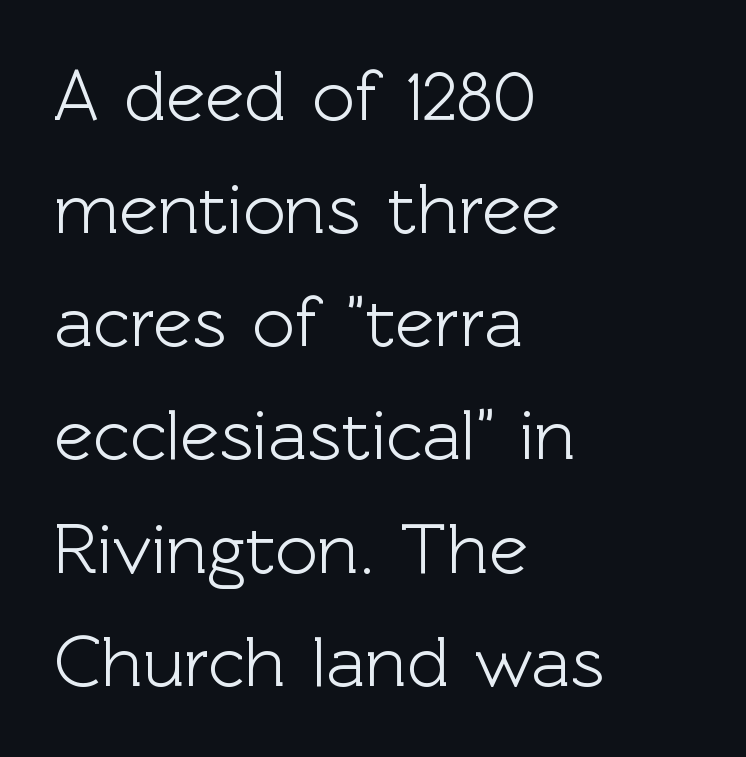
Q: Is the text italic (slanted)? A: No, it is upright.
Q: Is the typeface a serif or a sans-serif typeface? A: Sans-serif.
Q: Is the text underlined? A: No.
Q: How is the paragraph aligned? A: Left-aligned.
Q: Is the spacing between letters normal or unusually wide? A: Normal.
Q: Is the spacing between lines tight, normal or loose? A: Normal.
Q: Width (condensed, normal, or wide)? A: Normal.
Q: x-height? A: Medium.
Q: Monospaced? A: No.
